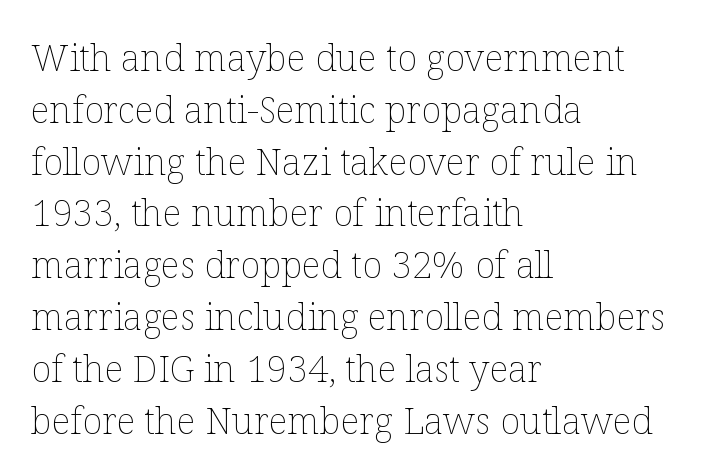
Q: Is the text bold? A: No.
Q: Is the text italic (slanted)? A: No, it is upright.
Q: Is the text underlined? A: No.
Q: How is the paragraph aligned? A: Left-aligned.
Q: Is the spacing between letters normal or unusually wide? A: Normal.
Q: Is the spacing between lines tight, normal or loose? A: Normal.
Q: Width (condensed, normal, or wide)? A: Normal.
Q: Stroke contrast? A: Low.
Q: x-height? A: Medium.
Q: Monospaced? A: No.
